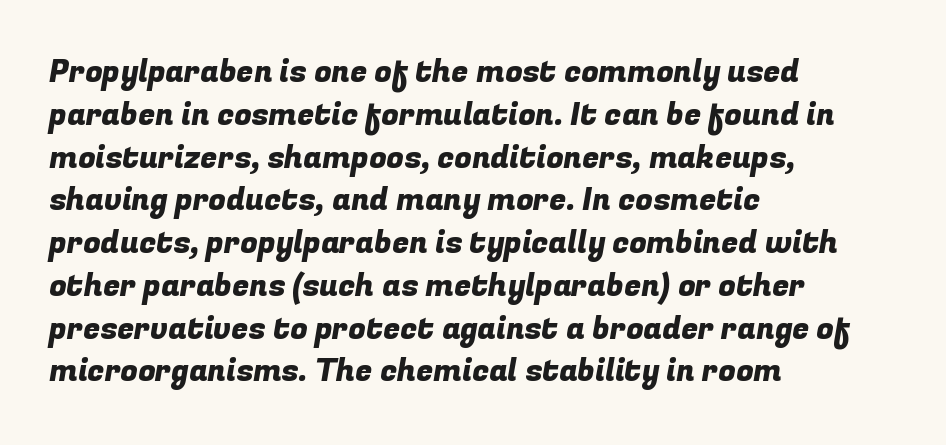
The image shows 31 px sans-serif type; set left-aligned, normal line spacing (1.38x), normal letter spacing, not underlined; low stroke contrast and a medium x-height.
